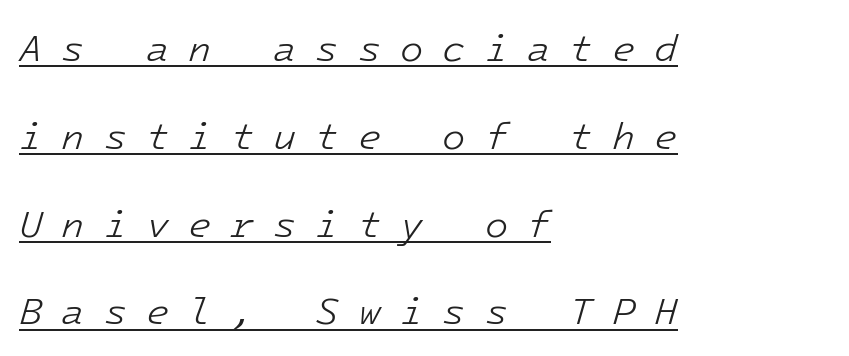
{"italic": "yes", "lean": "right", "slant_degrees": 16, "bold": "no", "weight": "light", "width": "normal", "stroke_contrast": "low", "x_height": "medium", "underline": "yes", "align": "left", "line_spacing": "loose", "line_spacing_ratio": 2.31, "letter_spacing": "wide", "letter_spacing_em": 0.5, "glyph_px": 38}
